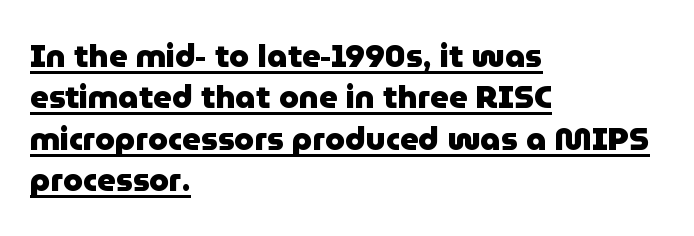
The image shows 32 px heavy sans-serif type, upright; set left-aligned, normal line spacing (1.29x), normal letter spacing, underlined; low stroke contrast and a medium x-height.
